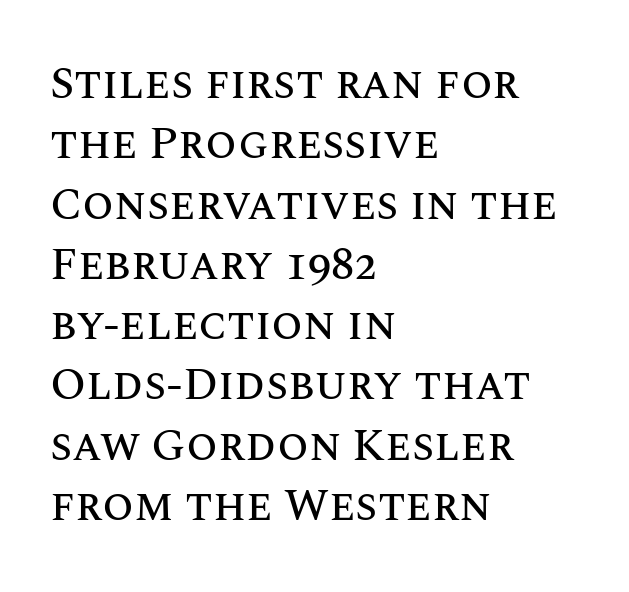
The image shows 45 px text type, upright; set left-aligned, normal line spacing (1.34x), normal letter spacing, not underlined; medium stroke contrast and a large x-height.
